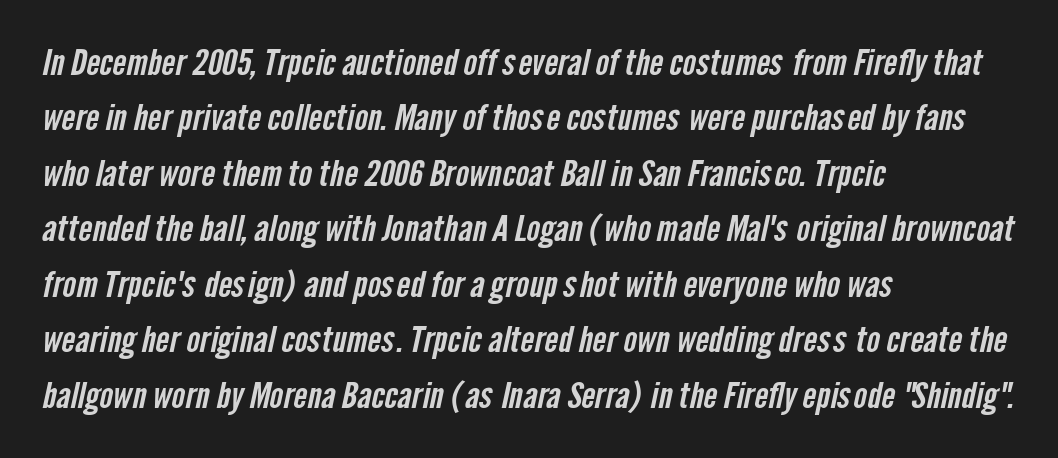
The image shows 36 px condensed sans-serif type; set left-aligned, normal line spacing (1.54x), normal letter spacing, not underlined; low stroke contrast and a medium x-height.
